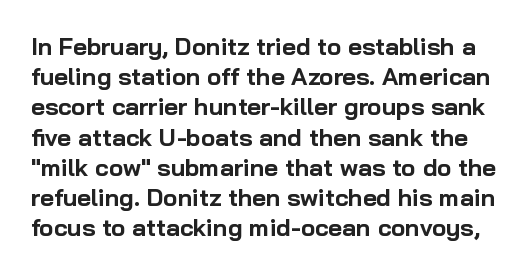
{"italic": "no", "bold": "yes", "underline": "no", "line_spacing": "normal", "line_spacing_ratio": 1.26, "letter_spacing": "normal", "letter_spacing_em": 0.0, "glyph_px": 24}
